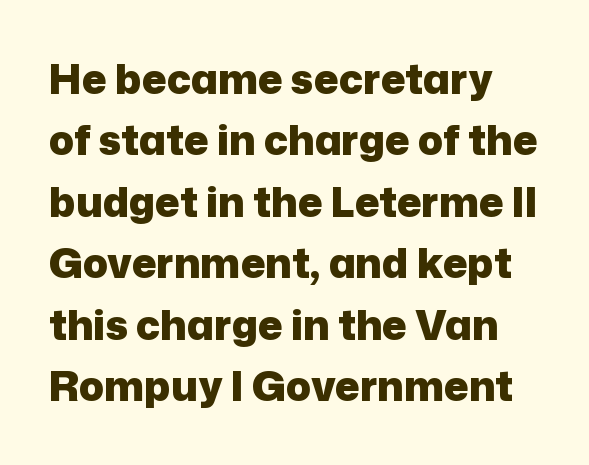
The image shows 41 px heavy sans-serif type, upright; set normal line spacing (1.5x), normal letter spacing, not underlined; low stroke contrast and a medium x-height.
